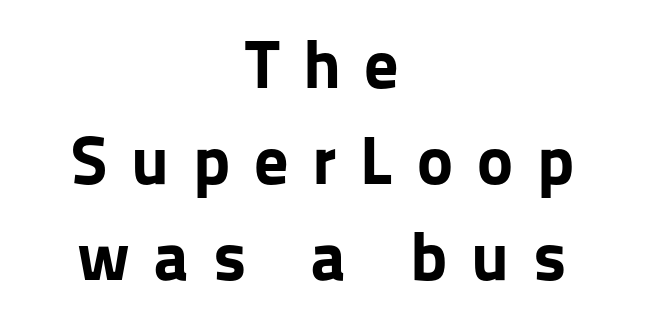
The image shows 68 px bold sans-serif type, upright; set centered, normal line spacing (1.41x), unusually wide letter spacing (+0.35 em), not underlined; low stroke contrast and a medium x-height.
